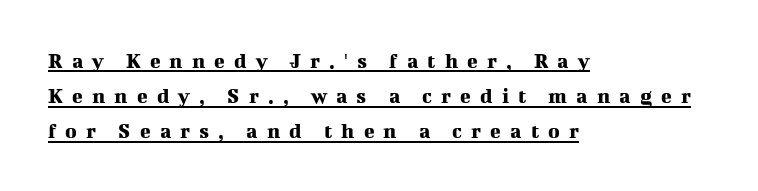
Q: Is the text italic (slanted)? A: No, it is upright.
Q: Is the text underlined? A: Yes.
Q: How is the paragraph aligned? A: Left-aligned.
Q: Is the spacing between letters normal or unusually wide? A: Unusually wide.
Q: Is the spacing between lines tight, normal or loose? A: Normal.
